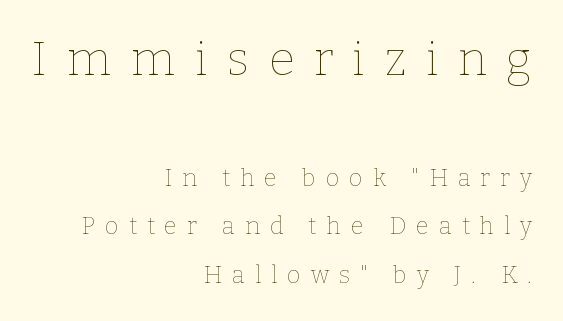
{"italic": "no", "bold": "no", "weight": "thin", "width": "normal", "stroke_contrast": "low", "x_height": "medium", "monospaced": "no", "underline": "no", "align": "right", "line_spacing": "loose", "line_spacing_ratio": 2.01, "letter_spacing": "wide", "letter_spacing_em": 0.41, "larger_block": "first", "size_ratio": 1.96, "glyph_px": 47}
